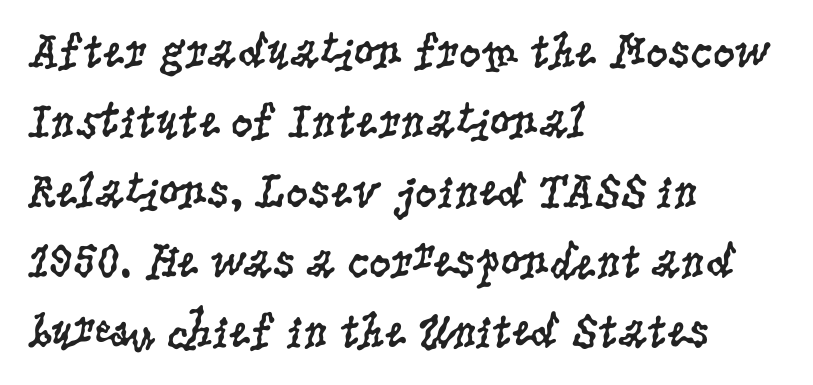
The image shows 49 px regular-weight, condensed serif type; set left-aligned, normal line spacing (1.43x), normal letter spacing, not underlined; low stroke contrast and a large x-height.
